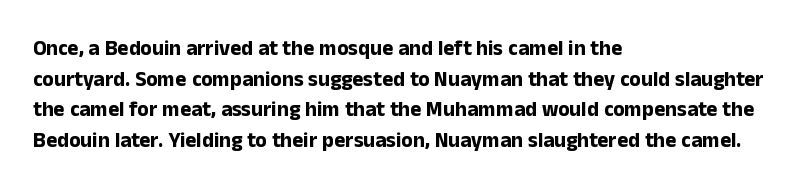
Q: Is the text bold? A: Yes.
Q: Is the text italic (slanted)? A: No, it is upright.
Q: Is the text underlined? A: No.
Q: How is the paragraph aligned? A: Left-aligned.
Q: Is the spacing between letters normal or unusually wide? A: Normal.
Q: Is the spacing between lines tight, normal or loose? A: Normal.
